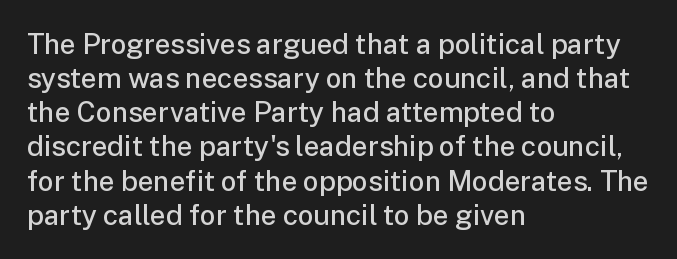
{"serif": "no", "italic": "no", "bold": "semi", "weight": "semibold", "width": "normal", "stroke_contrast": "low", "x_height": "medium", "monospaced": "no", "underline": "no", "align": "left", "line_spacing_ratio": 1.22, "letter_spacing": "normal", "letter_spacing_em": 0.0, "glyph_px": 28}
